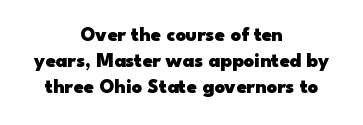
The image shows 20 px bold type, upright; set centered, normal line spacing (1.29x), normal letter spacing, not underlined.
